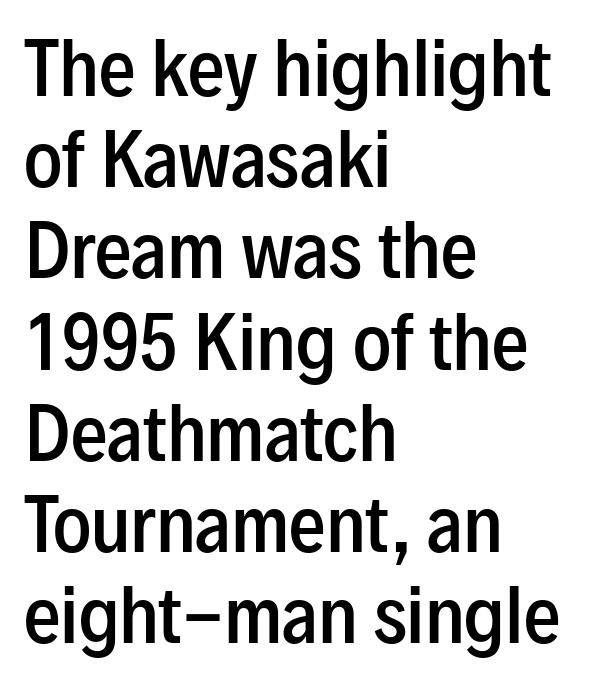
{"serif": "no", "italic": "no", "bold": "semi", "weight": "semibold", "width": "condensed", "stroke_contrast": "low", "x_height": "medium", "monospaced": "no", "underline": "no", "align": "left", "line_spacing": "normal", "line_spacing_ratio": 1.25, "letter_spacing": "normal", "letter_spacing_em": 0.0, "glyph_px": 73}
